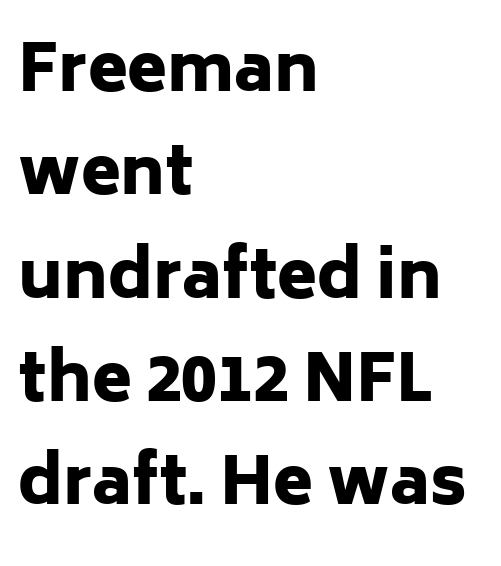
{"serif": "no", "italic": "no", "bold": "yes", "weight": "heavy", "width": "normal", "stroke_contrast": "low", "x_height": "medium", "monospaced": "no", "underline": "no", "align": "left", "line_spacing": "normal", "line_spacing_ratio": 1.59, "letter_spacing": "normal", "letter_spacing_em": 0.0, "glyph_px": 65}
